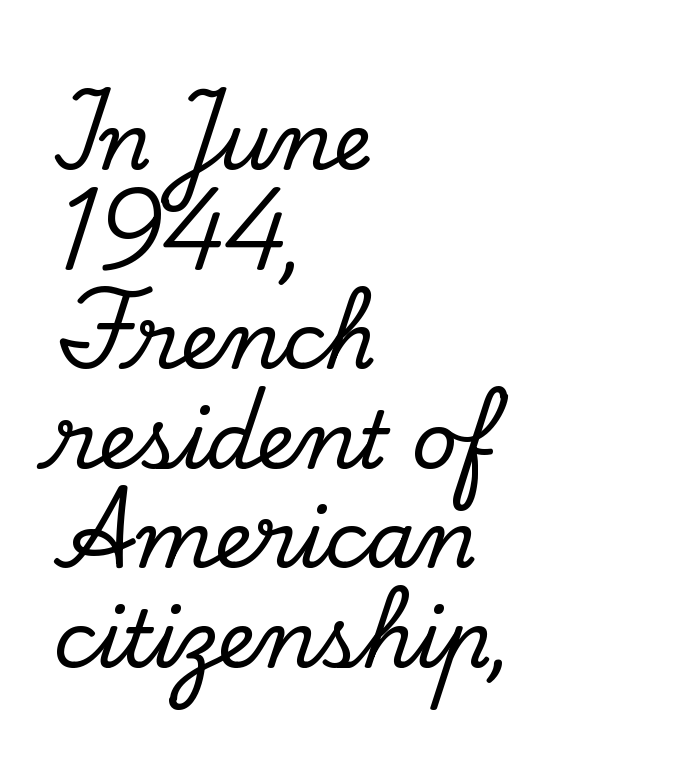
Look at the bottom of the vertical strokes: they flare into serifs here. Spacing verdict: proportional, widths tailored to each character. Reading down the block, your eye returns to a fixed left position each line. The passage shown stacks its lines at a standard gap. A typesetter would call this zero additional tracking.
